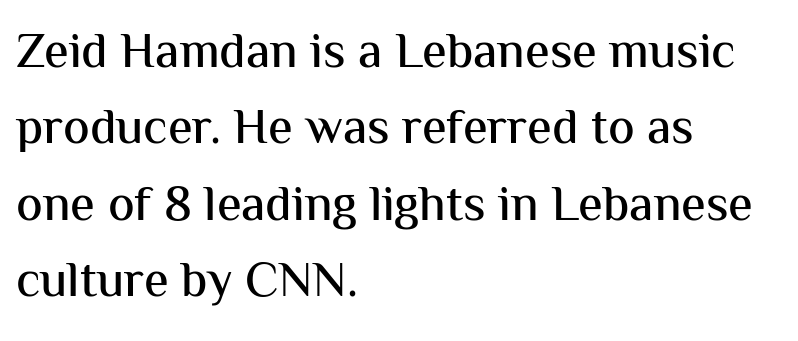
Q: Is the text italic (slanted)? A: No, it is upright.
Q: Is the typeface a serif or a sans-serif typeface? A: Sans-serif.
Q: Is the text underlined? A: No.
Q: How is the paragraph aligned? A: Left-aligned.
Q: Is the spacing between letters normal or unusually wide? A: Normal.
Q: Is the spacing between lines tight, normal or loose? A: Normal.
Q: Width (condensed, normal, or wide)? A: Normal.
Q: Stroke contrast? A: Medium.
Q: x-height? A: Medium.
Q: Monospaced? A: No.
